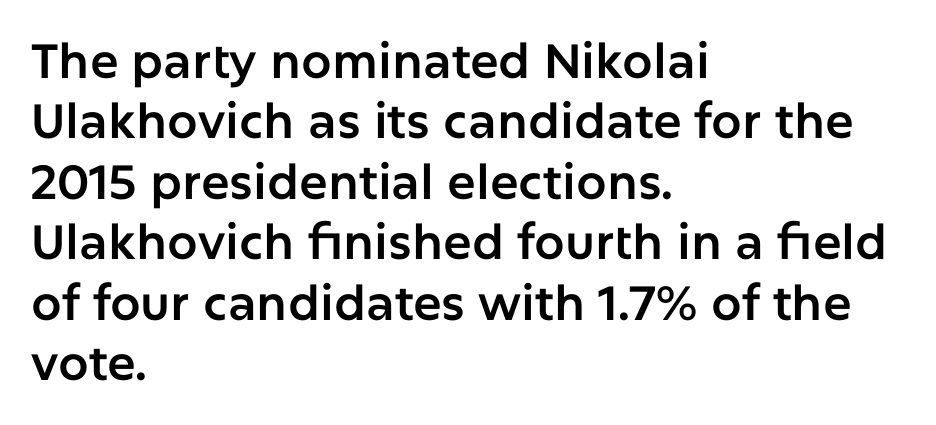
Quick note: underline off. Posture: straight, roman, zero tilt. The block of text has a typical density, with ordinary space between rows. Serif or sans? Sans — the stroke terminals are bare. Inter-character spacing is left at the font's built-in metrics.
